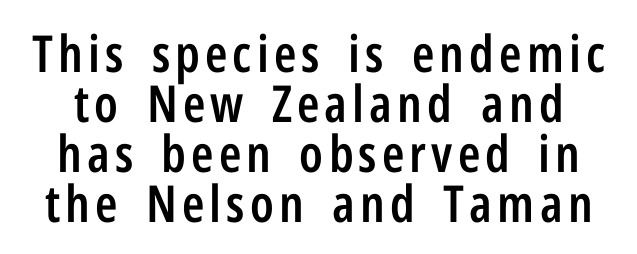
The image shows 51 px semibold, condensed sans-serif type, upright; set tight line spacing (0.98x), not underlined; low stroke contrast and a medium x-height.
